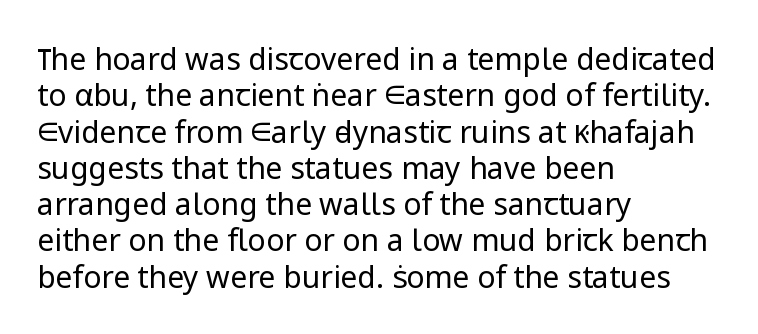
{"serif": "no", "italic": "no", "bold": "no", "weight": "regular", "width": "normal", "stroke_contrast": "low", "x_height": "medium", "monospaced": "no", "underline": "no", "align": "left", "line_spacing_ratio": 1.21, "letter_spacing": "normal", "letter_spacing_em": 0.0, "glyph_px": 30}
